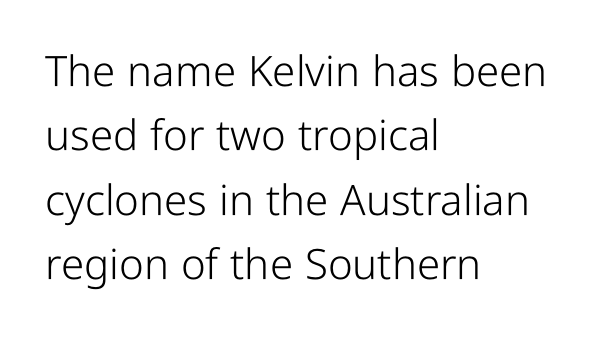
The lines sit at an ordinary, default distance from one another. Stems and bowls with no extra thickness — not bold. This rendering leaves character spacing at its baseline value. Unlike a traditional serif, this face leaves its strokes unadorned.
